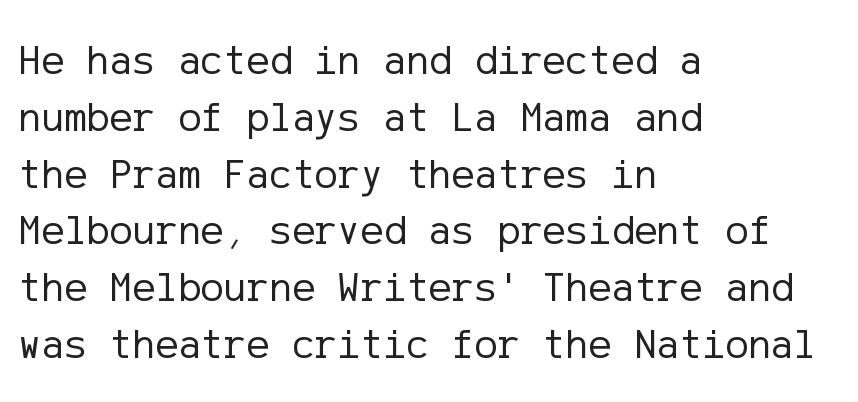
Q: Is the text bold? A: No.
Q: Is the text italic (slanted)? A: No, it is upright.
Q: Is the typeface a serif or a sans-serif typeface? A: Sans-serif.
Q: Is the text underlined? A: No.
Q: How is the paragraph aligned? A: Left-aligned.
Q: Is the spacing between letters normal or unusually wide? A: Normal.
Q: Is the spacing between lines tight, normal or loose? A: Normal.
Q: Width (condensed, normal, or wide)? A: Normal.
Q: Stroke contrast? A: Low.
Q: x-height? A: Medium.
